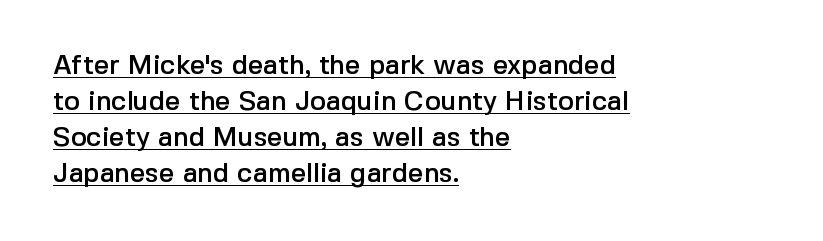
Q: Is the text italic (slanted)? A: No, it is upright.
Q: Is the text underlined? A: Yes.
Q: How is the paragraph aligned? A: Left-aligned.
Q: Is the spacing between letters normal or unusually wide? A: Normal.
Q: Is the spacing between lines tight, normal or loose? A: Normal.
